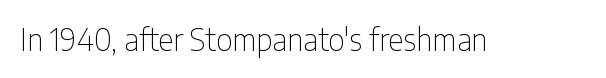
The image shows 30 px thin, condensed sans-serif type, upright; set normal letter spacing, not underlined; low stroke contrast and a medium x-height.
